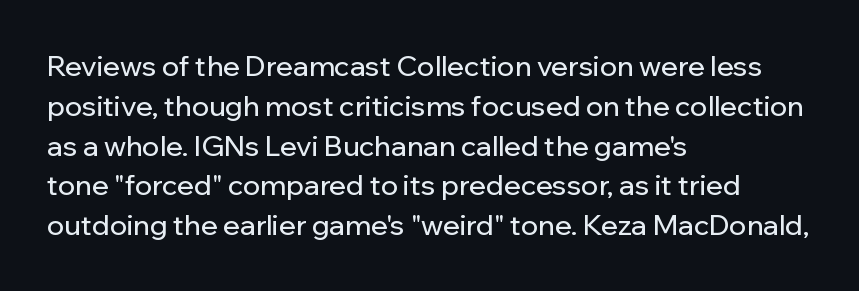
These lines were composed using upright roman letters. What stands out about the letter spacing? Nothing — it is the standard amount. A bare baseline throughout the passage. Are there feet on the stems? There aren't — it's a sans.
